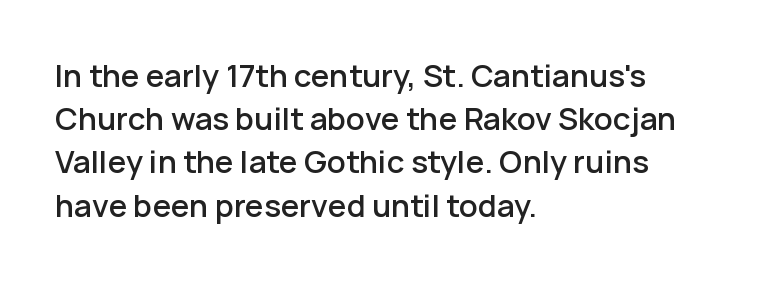
Unmarked baselines from the first word to the last. Proportional: the letters do not fall into vertical columns. Quick note: interline space is typical. The type family on display is of the sans-serif kind. The tracking reads as untouched default to a designer's eye.
